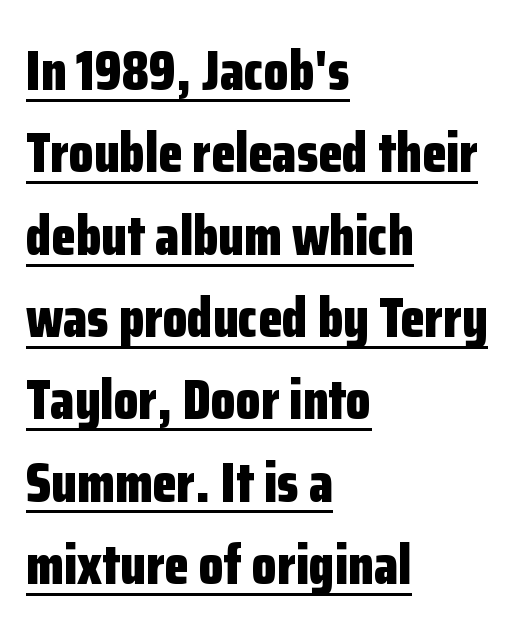
{"serif": "no", "italic": "no", "bold": "yes", "weight": "bold", "width": "condensed", "stroke_contrast": "low", "x_height": "medium", "monospaced": "no", "underline": "yes", "align": "left", "line_spacing": "normal", "line_spacing_ratio": 1.47, "letter_spacing": "normal", "letter_spacing_em": 0.0, "glyph_px": 56}
